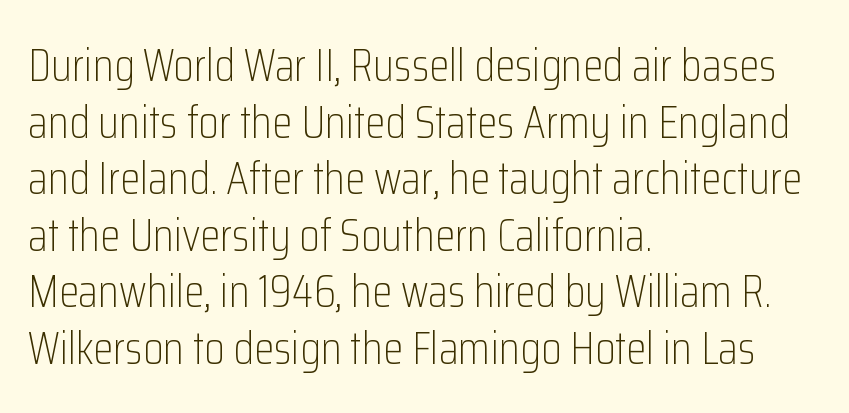
The image shows 46 px light, condensed sans-serif type, upright; set left-aligned, line spacing 1.23x, normal letter spacing, not underlined; low stroke contrast and a medium x-height.
